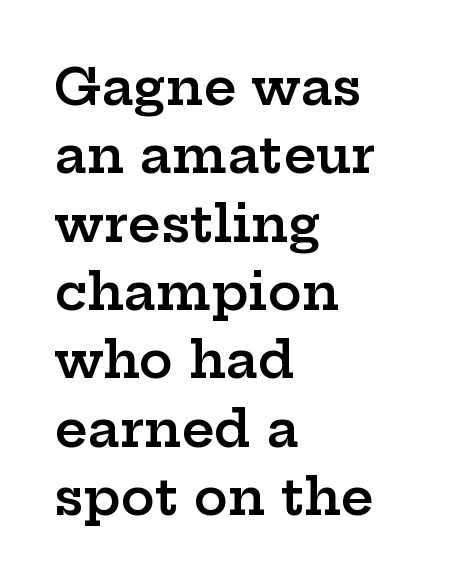
{"serif": "yes", "italic": "no", "bold": "semi", "weight": "semibold", "width": "wide", "stroke_contrast": "low", "x_height": "medium", "monospaced": "no", "underline": "no", "align": "left", "line_spacing": "normal", "line_spacing_ratio": 1.34, "letter_spacing": "normal", "letter_spacing_em": 0.0, "glyph_px": 51}
